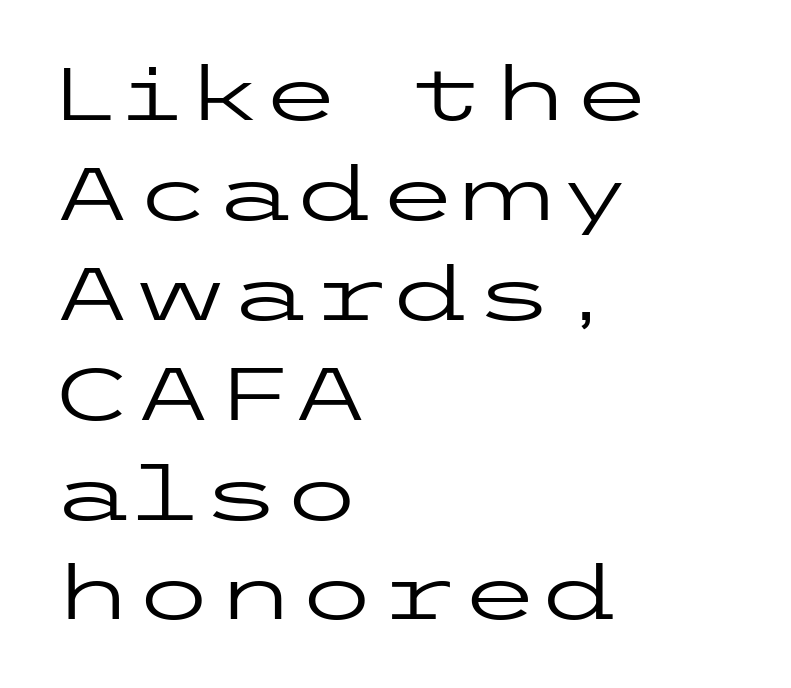
In CSS terms this would be text-align: left. These lines sit exactly where default settings would place them. The characters display no serif detailing; their extremities are plain. Descenders hang freely into open space. The specimen reads as upright at a glance. Words appear dense and cohesive because spacing is normal.
